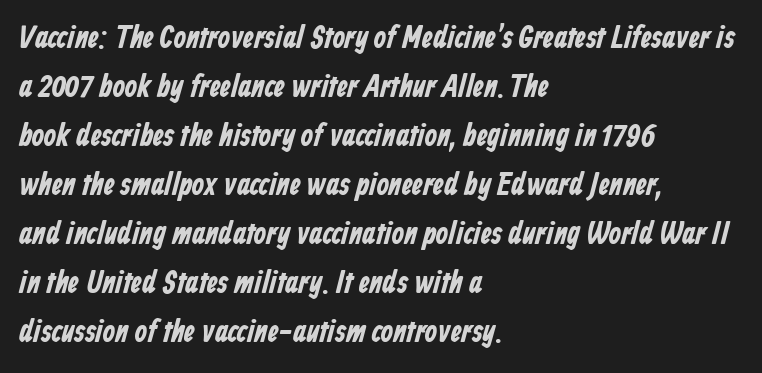
Q: Is the text bold? A: Yes.
Q: Is the typeface a serif or a sans-serif typeface? A: Sans-serif.
Q: Is the text underlined? A: No.
Q: How is the paragraph aligned? A: Left-aligned.
Q: Is the spacing between letters normal or unusually wide? A: Normal.
Q: Is the spacing between lines tight, normal or loose? A: Normal.
Q: Width (condensed, normal, or wide)? A: Condensed.
Q: Stroke contrast? A: Low.
Q: x-height? A: Medium.
Q: Monospaced? A: No.
